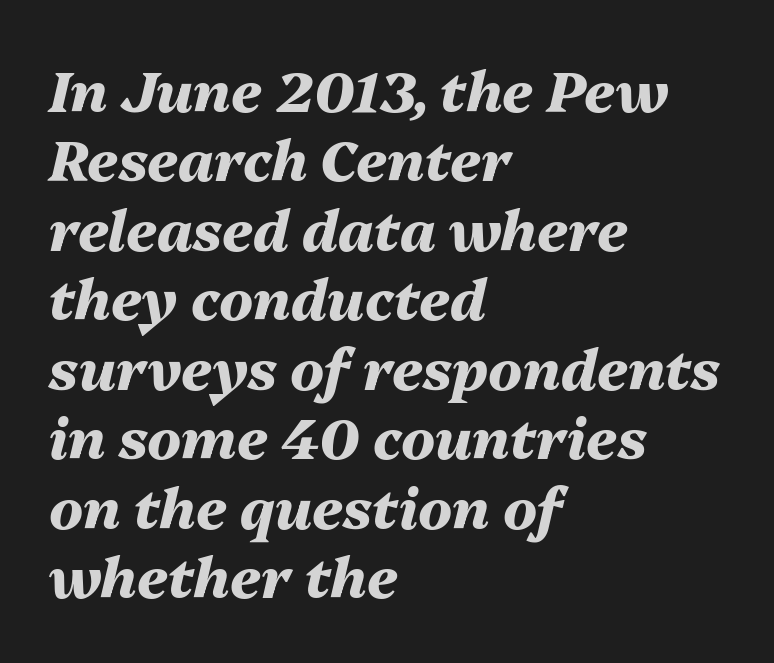
{"italic": "yes", "lean": "right", "slant_degrees": 13, "bold": "yes", "weight": "heavy", "width": "normal", "stroke_contrast": "medium", "x_height": "medium", "monospaced": "no", "underline": "no", "align": "left", "line_spacing_ratio": 1.24, "letter_spacing": "normal", "letter_spacing_em": 0.0, "glyph_px": 56}
